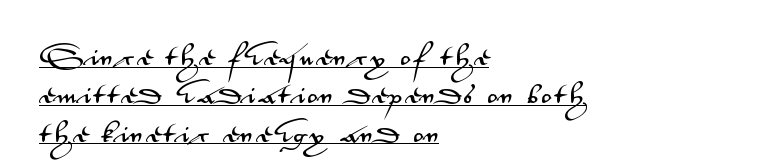
The paragraph has a hard left edge and a soft right edge. Decoration check: the copy is underlined.
